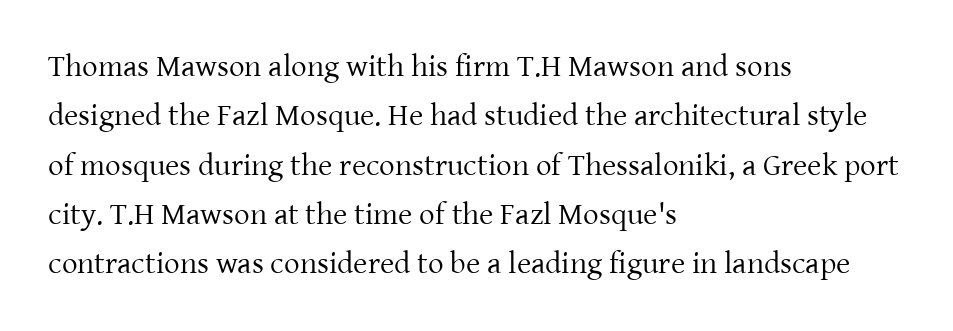
{"serif": "yes", "italic": "no", "bold": "no", "weight": "regular", "width": "normal", "stroke_contrast": "low", "x_height": "medium", "monospaced": "no", "underline": "no", "align": "left", "line_spacing": "normal", "line_spacing_ratio": 1.59, "letter_spacing": "normal", "letter_spacing_em": 0.0, "glyph_px": 31}
